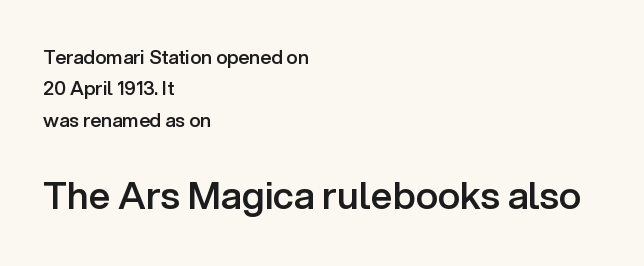
The image shows 38 px semibold sans-serif type, upright; set left-aligned, normal line spacing (1.65x), normal letter spacing, not underlined; the second (bottom) block is 2.0x larger; low stroke contrast and a medium x-height.
